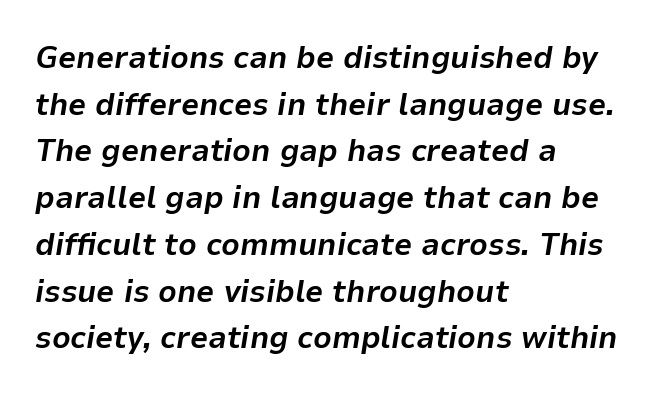
Q: Is the text bold? A: Yes.
Q: Is the text italic (slanted)? A: Yes, it leans right by about 9 degrees.
Q: Is the text underlined? A: No.
Q: How is the paragraph aligned? A: Left-aligned.
Q: Is the spacing between letters normal or unusually wide? A: Normal.
Q: Is the spacing between lines tight, normal or loose? A: Normal.
Q: Width (condensed, normal, or wide)? A: Normal.
Q: Stroke contrast? A: Low.
Q: x-height? A: Medium.
Q: Monospaced? A: No.
